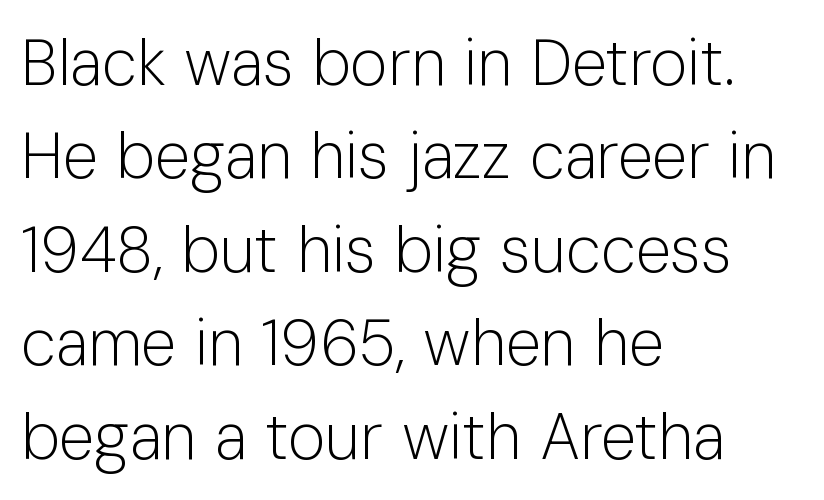
Looks like regular typesetting: each glyph gets only the width it needs. What's the leading like? Ordinary, nothing unusual. Letters rest on an invisible, unmarked baseline. Every character sits straight up, as roman type does. The gaps between neighbouring characters are ordinary and unremarkable.
